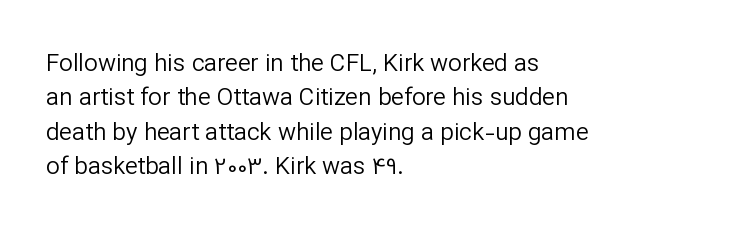
The image shows 24 px text type, upright; set left-aligned, normal line spacing (1.43x), normal letter spacing, not underlined.
